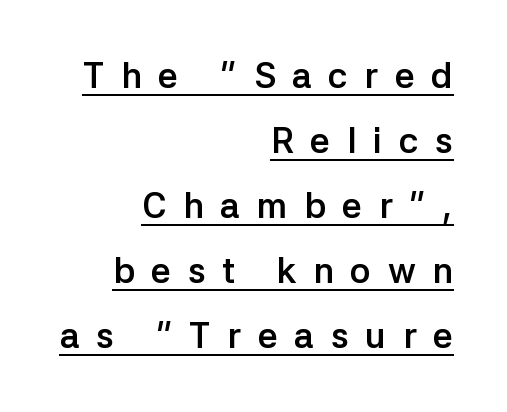
Q: Is the text bold? A: Yes.
Q: Is the text italic (slanted)? A: No, it is upright.
Q: Is the typeface a serif or a sans-serif typeface? A: Sans-serif.
Q: Is the text underlined? A: Yes.
Q: How is the paragraph aligned? A: Right-aligned.
Q: Is the spacing between letters normal or unusually wide? A: Unusually wide.
Q: Width (condensed, normal, or wide)? A: Normal.
Q: Stroke contrast? A: Low.
Q: x-height? A: Medium.
Q: Monospaced? A: No.
